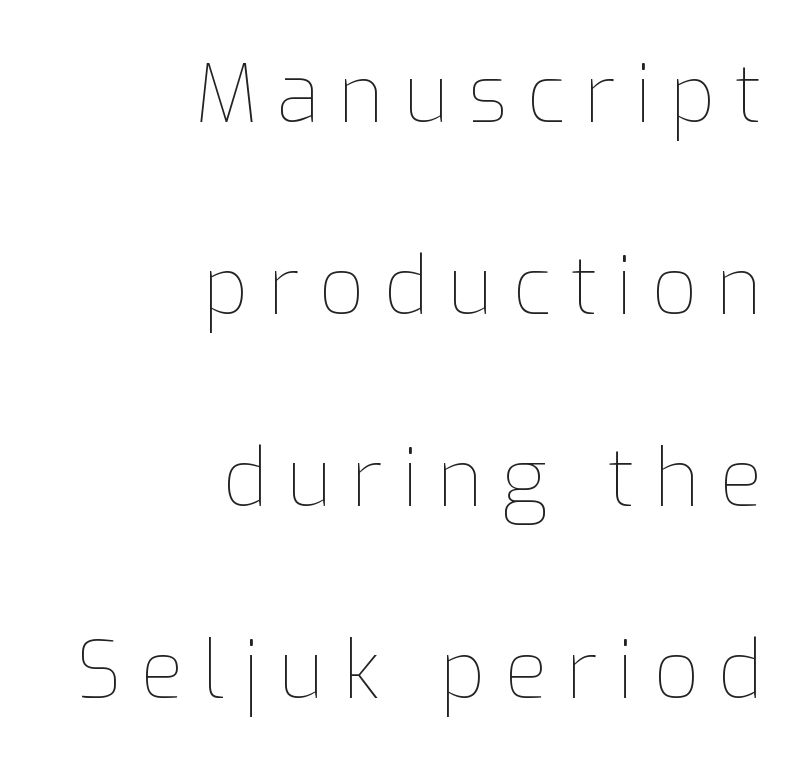
Alignment: flush right. Character widths vary here, with narrow letters taking less room than wide ones. Designer's note — italics off, roman on. The horizontal fit of the characters is loose and conspicuously gappy. The string is rendered with underlining switched off. The strokes are not fattened; the text isn't bold.
